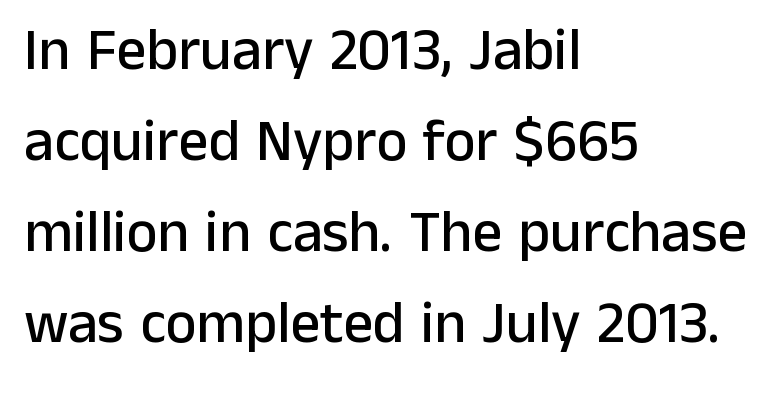
{"serif": "no", "italic": "no", "width": "normal", "stroke_contrast": "low", "x_height": "medium", "monospaced": "no", "underline": "no", "align": "left", "line_spacing": "normal", "line_spacing_ratio": 1.54, "letter_spacing": "normal", "letter_spacing_em": 0.0, "glyph_px": 59}
